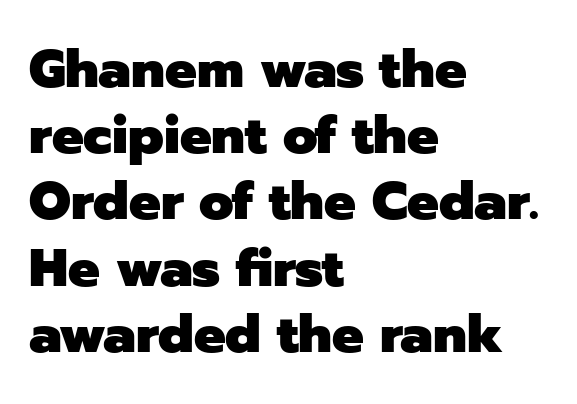
Quick note: interline space is typical. Does extra space separate the letters? No, they use regular spacing. No italicization has been applied; the sample stays upright. Compared with an ordinary text face, these strokes are far heavier — a full bold.
